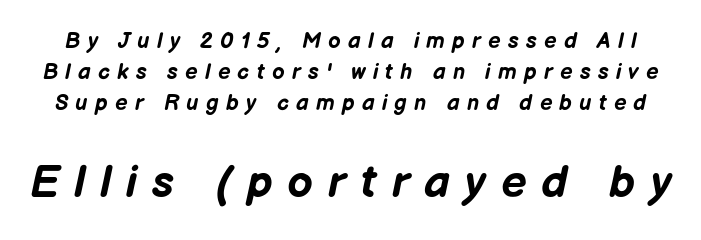
Q: Is the text bold? A: Yes.
Q: Is the text italic (slanted)? A: Yes, it leans right by about 12 degrees.
Q: Is the text underlined? A: No.
Q: Is the spacing between letters normal or unusually wide? A: Unusually wide.
Q: Is the spacing between lines tight, normal or loose? A: Normal.
Q: Which block of text is set in a larger size, the first (top) or the second (bottom)? A: The second (bottom) one.
Q: Width (condensed, normal, or wide)? A: Normal.
Q: Stroke contrast? A: Low.
Q: x-height? A: Medium.
Q: Monospaced? A: No.
